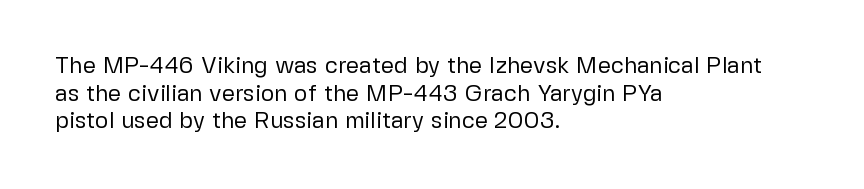
{"italic": "no", "bold": "no", "underline": "no", "align": "left", "line_spacing_ratio": 1.2, "letter_spacing": "normal", "letter_spacing_em": 0.0, "glyph_px": 23}
